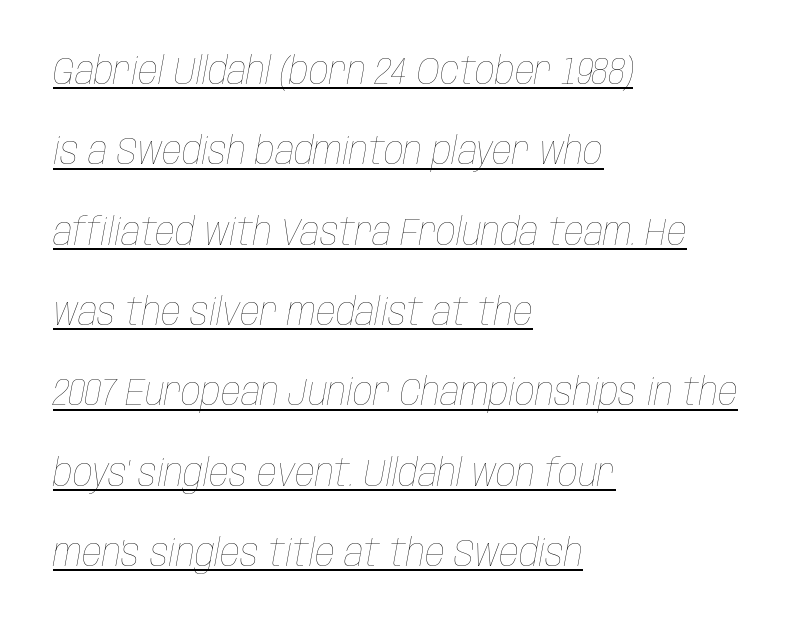
Q: Is the text bold? A: No.
Q: Is the text italic (slanted)? A: Yes, it leans right by about 10 degrees.
Q: Is the text underlined? A: Yes.
Q: How is the paragraph aligned? A: Left-aligned.
Q: Is the spacing between letters normal or unusually wide? A: Normal.
Q: Is the spacing between lines tight, normal or loose? A: Loose.
Q: Width (condensed, normal, or wide)? A: Condensed.
Q: Stroke contrast? A: Low.
Q: x-height? A: Large.
Q: Monospaced? A: No.
